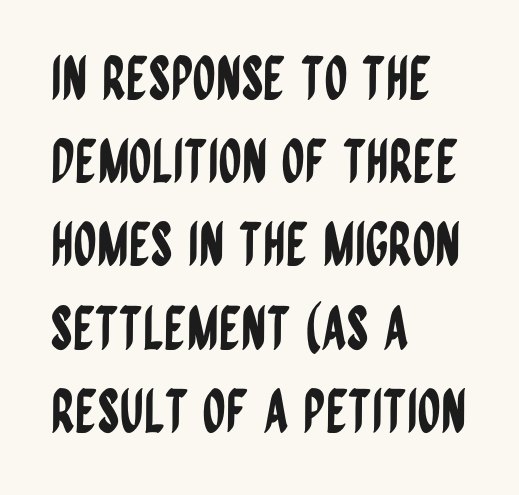
Proportional: the letters do not fall into vertical columns. Regular leading. Does the copy run flush right? No — it runs flush left. The specimen reads as upright at a glance. Lines of text with bare space underneath. Here the glyphs are tracked normally, forming tight word shapes.
